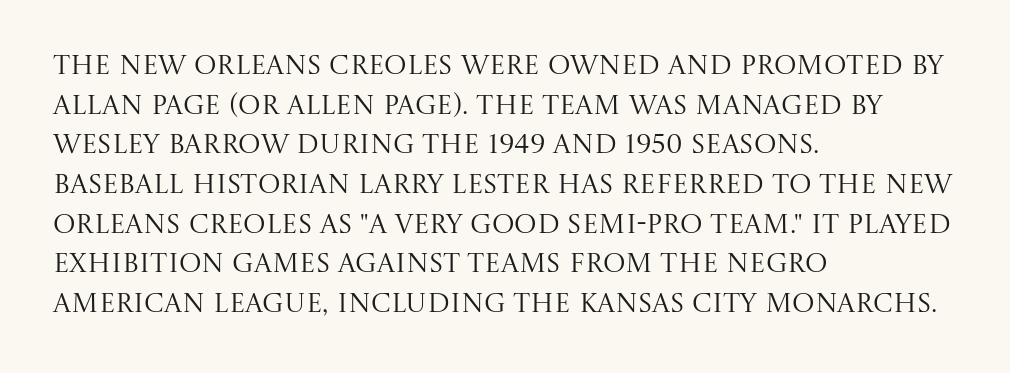
{"italic": "no", "bold": "no", "underline": "no", "align": "left", "line_spacing": "normal", "line_spacing_ratio": 1.47, "letter_spacing": "normal", "letter_spacing_em": 0.0, "glyph_px": 27}
